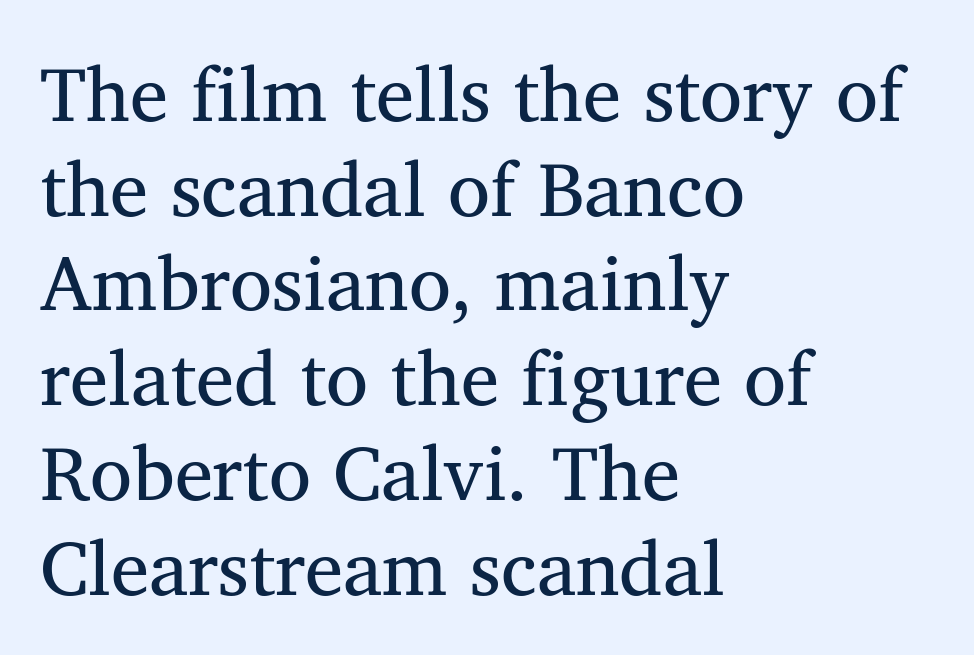
{"serif": "yes", "bold": "no", "weight": "regular", "width": "normal", "stroke_contrast": "medium", "x_height": "medium", "monospaced": "no", "underline": "no", "align": "left", "line_spacing_ratio": 1.23, "letter_spacing": "normal", "letter_spacing_em": 0.0, "glyph_px": 77}
